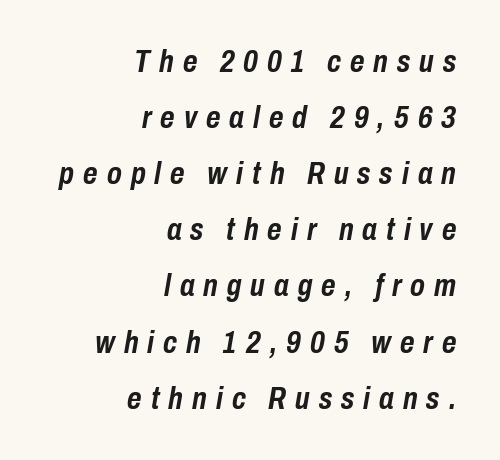
Q: Is the text bold? A: Yes.
Q: Is the text italic (slanted)? A: Yes, it leans right by about 10 degrees.
Q: Is the text underlined? A: No.
Q: How is the paragraph aligned? A: Right-aligned.
Q: Is the spacing between letters normal or unusually wide? A: Unusually wide.
Q: Width (condensed, normal, or wide)? A: Condensed.
Q: Stroke contrast? A: Low.
Q: x-height? A: Medium.
Q: Monospaced? A: No.
